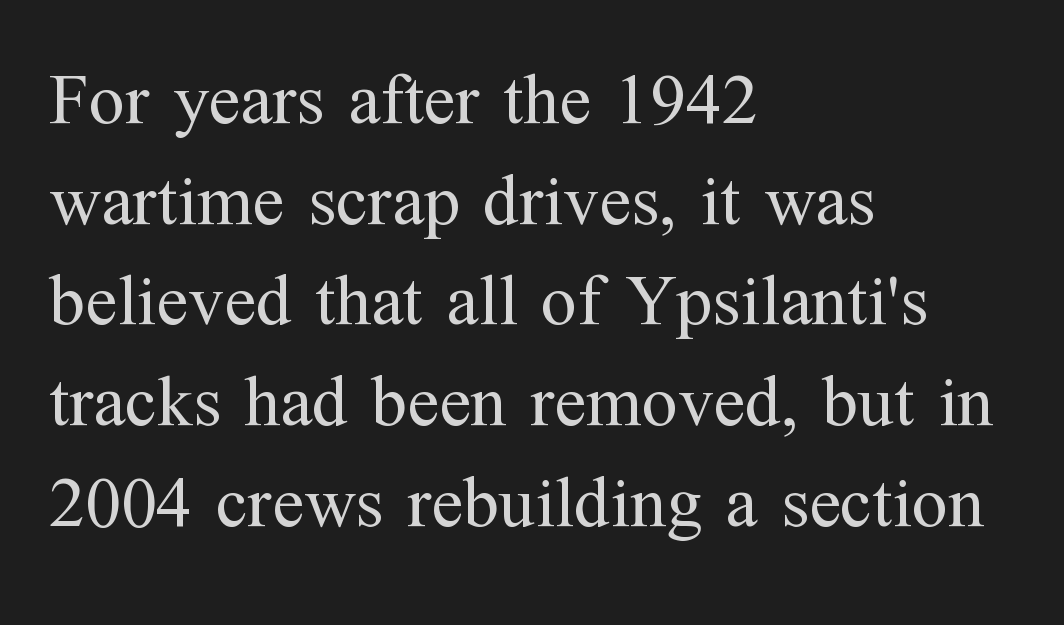
The image shows 73 px regular-weight serif type, upright; set left-aligned, normal line spacing (1.38x), normal letter spacing, not underlined; medium stroke contrast and a medium x-height.
